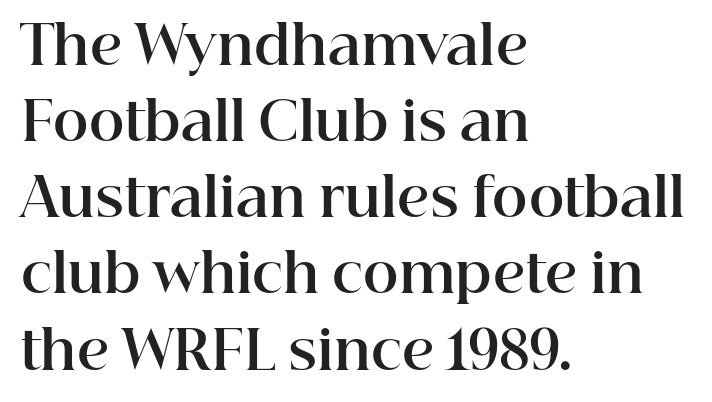
{"serif": "yes", "italic": "no", "bold": "yes", "weight": "bold", "width": "normal", "stroke_contrast": "high", "x_height": "medium", "monospaced": "no", "underline": "no", "align": "left", "line_spacing": "normal", "line_spacing_ratio": 1.41, "letter_spacing": "normal", "letter_spacing_em": 0.0, "glyph_px": 54}
